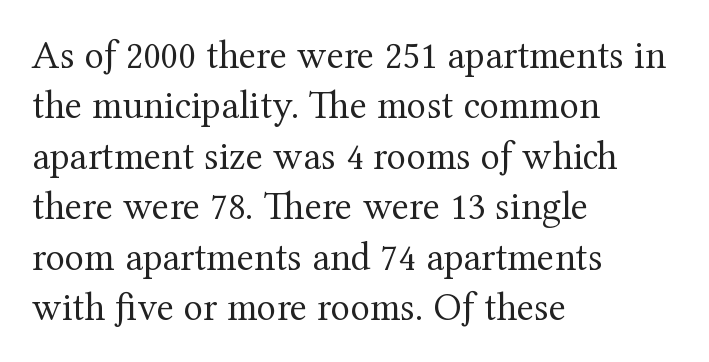
The image shows 40 px regular-weight serif type, upright; set left-aligned, normal line spacing (1.26x), normal letter spacing, not underlined; medium stroke contrast and a medium x-height.
